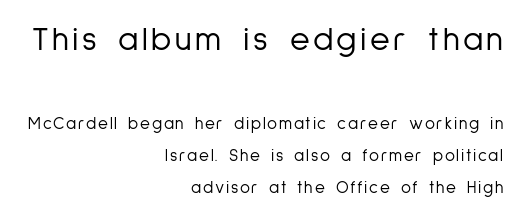
A student would notice the top passage is typeset larger than what follows. The strokes carry an ordinary text weight at most. The glyphs are unaccompanied by any horizontal stroke below them. Every stem runs plumb, perpendicular to the baseline. Here the designer chose a conventional face with non-uniform glyph widths. Does the leading feel generous? Absolutely, it's lavish.
